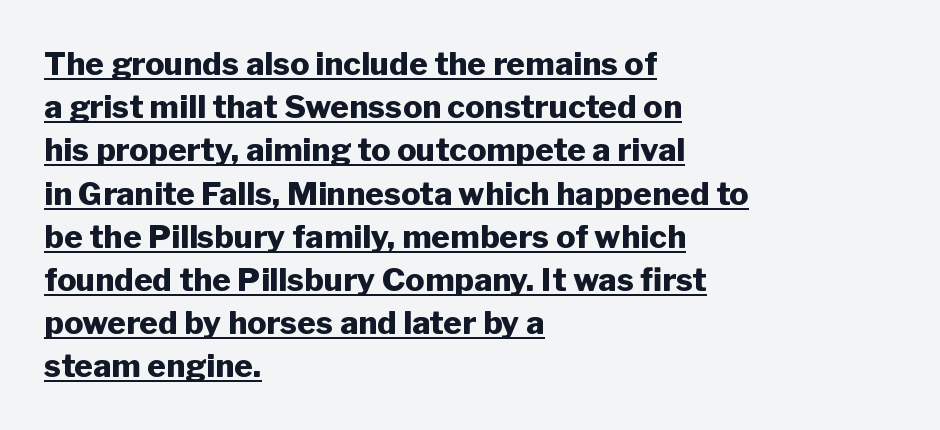
The face used here is proportionally spaced, like ordinary book or web type. Every stem runs plumb, perpendicular to the baseline. This sample keeps an unexceptional amount of space between lines. Regarding serifs, this sample does without them.
